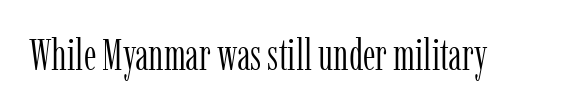
The image shows 43 px light, condensed serif type, upright; set normal letter spacing, not underlined; low stroke contrast and a medium x-height.
